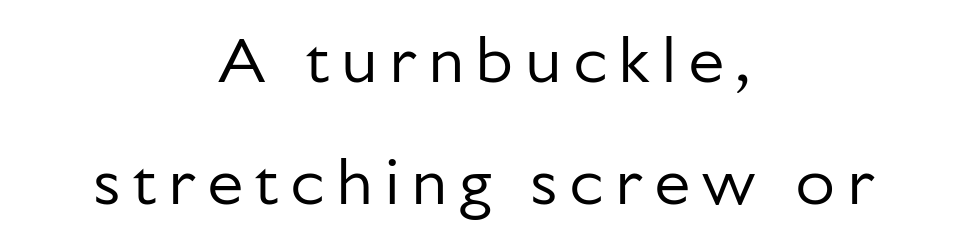
{"serif": "no", "italic": "no", "bold": "no", "weight": "regular", "width": "normal", "stroke_contrast": "low", "x_height": "medium", "monospaced": "no", "underline": "no", "align": "center", "line_spacing_ratio": 1.87, "glyph_px": 65}
